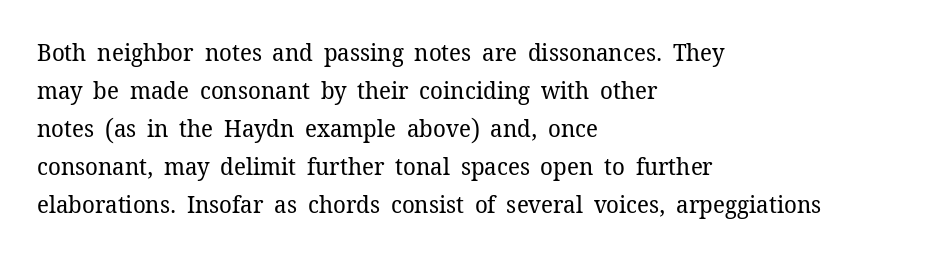
The image shows 24 px text type, upright; set left-aligned, normal line spacing (1.58x), normal letter spacing, not underlined.
